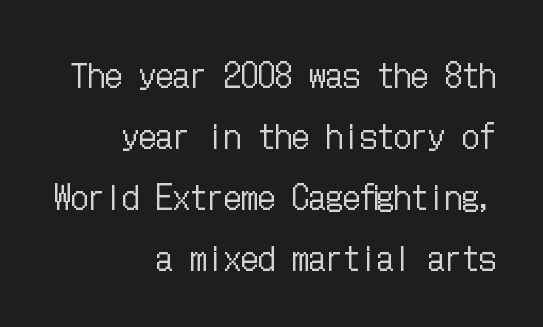
Vertical stems look standard width or narrower in stroke. You can tell it's not italic because the verticals are truly vertical. The paragraph has a hard right edge and a soft left edge. Words float on clear page, feet unadorned. No extra tracking has been applied to these lines.
